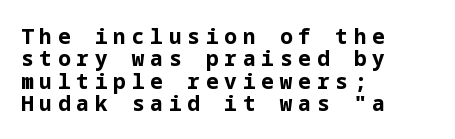
The image shows 21 px bold type, upright; set left-aligned, tight line spacing (1.06x), unusually wide letter spacing (+0.28 em), not underlined.
